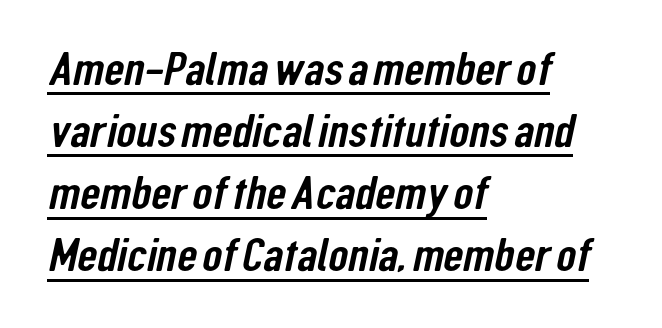
The image shows 46 px condensed sans-serif type; set left-aligned, normal line spacing (1.35x), normal letter spacing, underlined; low stroke contrast and a medium x-height.
